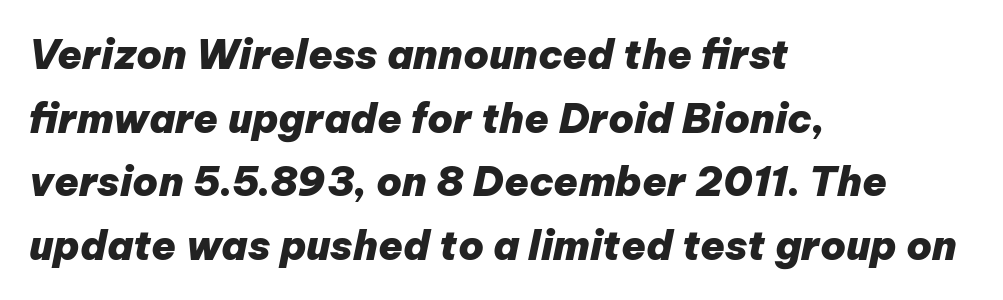
The image shows 40 px heavy type, italic (leaning right); set left-aligned, normal line spacing (1.59x), normal letter spacing, not underlined; low stroke contrast and a medium x-height.
